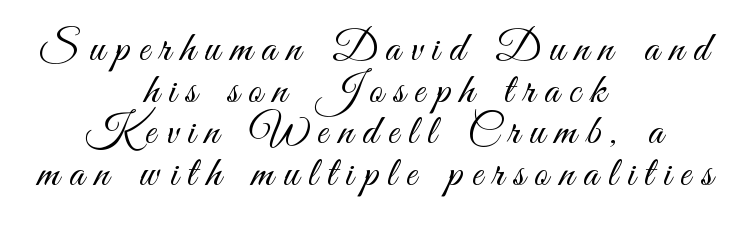
{"serif": "no", "bold": "no", "weight": "light", "width": "condensed", "stroke_contrast": "medium", "x_height": "small", "monospaced": "no", "underline": "no", "align": "center", "line_spacing": "tight", "line_spacing_ratio": 0.97, "letter_spacing": "wide", "letter_spacing_em": 0.23, "glyph_px": 43}
